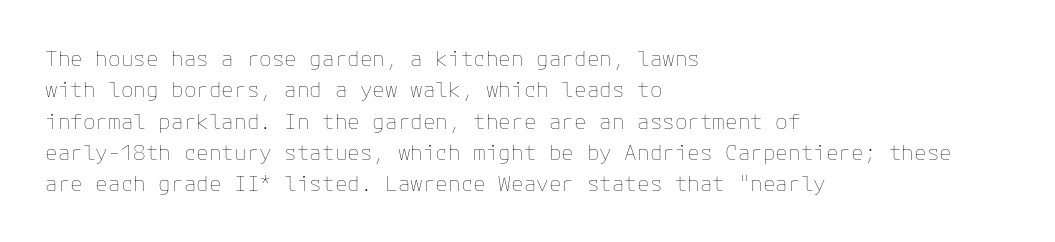
The image shows 21 px text type, upright; set left-aligned, normal line spacing (1.49x), normal letter spacing, not underlined.
